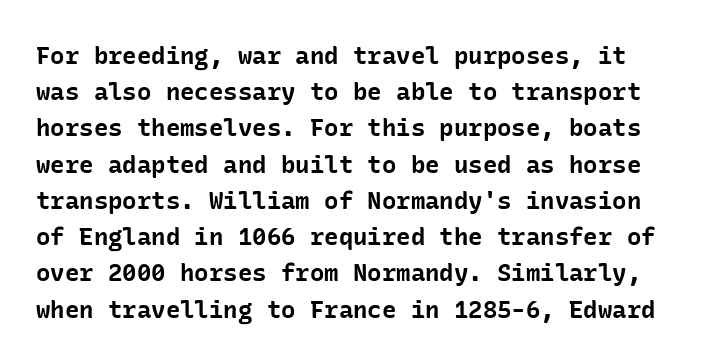
Caption: bold face, heavy strokes. This rendering features lettering with no underline. If you drew a line through each stem, it would be perfectly vertical. Honestly, the row spacing looks completely unremarkable.
